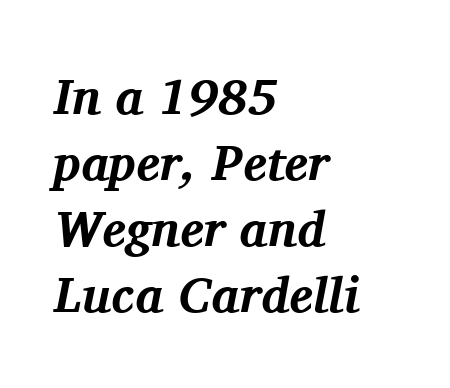
Strong, thick strokes mark this as bold type. Are there feet on the stems? There are — it's a serif. The space beneath each line is pristine and unruled. This sample uses plain, unmodified letter spacing. The rows are spaced the way most documents space them. The rendering anchors every line to the left-hand side.
